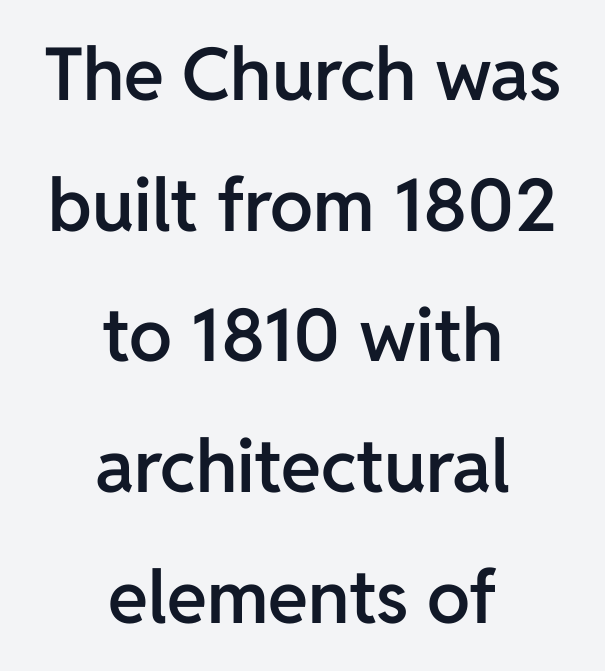
Here the designer chose a conventional face with non-uniform glyph widths. In CSS terms this would be text-align: center. Are there feet on the stems? There aren't — it's a sans. Look at the stroke-to-counter ratio: somewhat heavy, a semibold. Descenders are the only things crossing below the line. The letters sit at their default tracking, neither squeezed nor spread.
